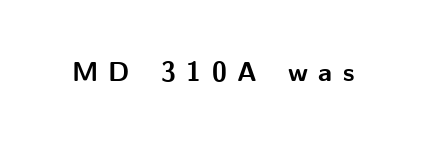
The zone under the glyphs is completely vacant. The letterforms stand isolated, each surrounded by extra space. The font's upright variant was chosen for this text. Chunky letters — that's bold for sure.
